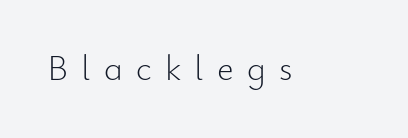
{"serif": "no", "italic": "no", "bold": "no", "weight": "light", "width": "normal", "stroke_contrast": "low", "x_height": "small", "monospaced": "no", "underline": "no", "letter_spacing": "wide", "letter_spacing_em": 0.37, "glyph_px": 36}
